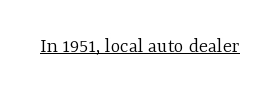
Q: Is the text bold? A: No.
Q: Is the text italic (slanted)? A: No, it is upright.
Q: Is the text underlined? A: Yes.
Q: Is the spacing between letters normal or unusually wide? A: Normal.
